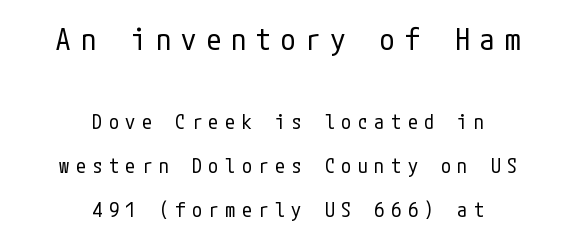
{"serif": "no", "italic": "no", "bold": "no", "weight": "regular", "width": "condensed", "stroke_contrast": "low", "x_height": "medium", "underline": "no", "align": "center", "line_spacing": "loose", "line_spacing_ratio": 2.18, "letter_spacing": "wide", "letter_spacing_em": 0.33, "larger_block": "first", "size_ratio": 1.5, "glyph_px": 30}
